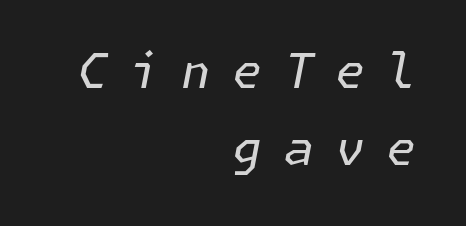
{"italic": "yes", "lean": "right", "slant_degrees": 11, "bold": "no", "weight": "regular", "width": "normal", "stroke_contrast": "low", "x_height": "medium", "underline": "no", "align": "right", "line_spacing": "normal", "line_spacing_ratio": 1.6, "letter_spacing": "wide", "letter_spacing_em": 0.45, "glyph_px": 48}
